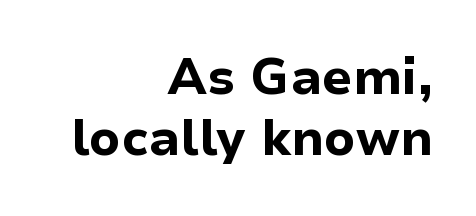
Q: Is the text bold? A: Yes.
Q: Is the text italic (slanted)? A: No, it is upright.
Q: Is the typeface a serif or a sans-serif typeface? A: Sans-serif.
Q: Is the text underlined? A: No.
Q: How is the paragraph aligned? A: Right-aligned.
Q: Is the spacing between letters normal or unusually wide? A: Normal.
Q: Width (condensed, normal, or wide)? A: Normal.
Q: Stroke contrast? A: Low.
Q: x-height? A: Medium.
Q: Monospaced? A: No.
